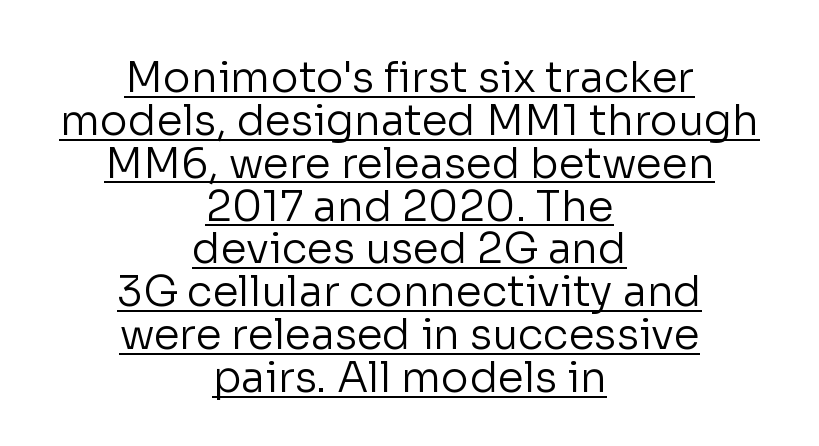
{"serif": "no", "italic": "no", "bold": "no", "weight": "regular", "width": "normal", "stroke_contrast": "low", "x_height": "medium", "monospaced": "no", "underline": "yes", "align": "center", "line_spacing": "tight", "line_spacing_ratio": 1.02, "letter_spacing": "normal", "letter_spacing_em": 0.0, "glyph_px": 42}
